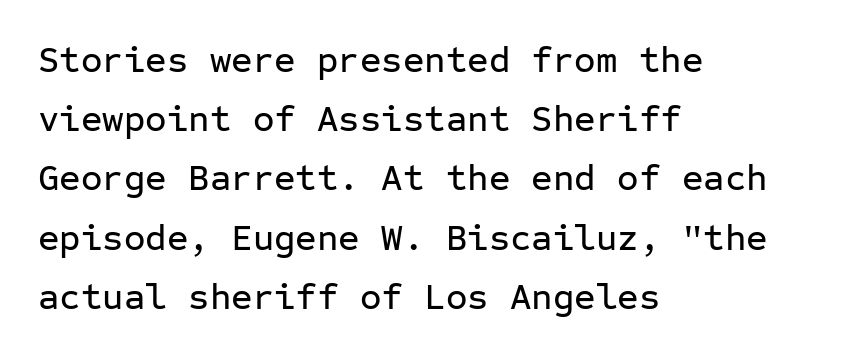
Q: Is the text italic (slanted)? A: No, it is upright.
Q: Is the typeface a serif or a sans-serif typeface? A: Sans-serif.
Q: Is the text underlined? A: No.
Q: How is the paragraph aligned? A: Left-aligned.
Q: Is the spacing between letters normal or unusually wide? A: Normal.
Q: Is the spacing between lines tight, normal or loose? A: Normal.
Q: Width (condensed, normal, or wide)? A: Normal.
Q: Stroke contrast? A: Low.
Q: x-height? A: Medium.
Q: Monospaced? A: Yes.
